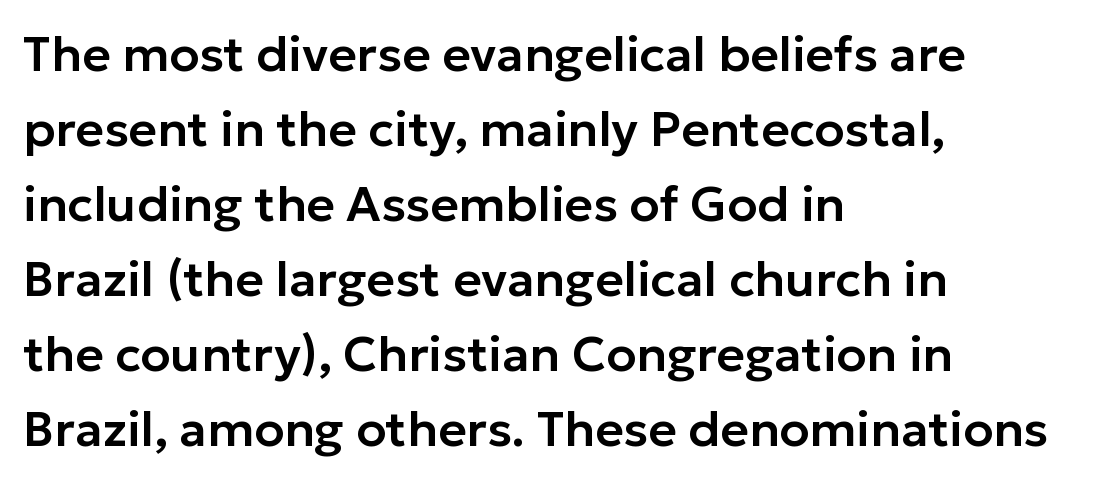
Q: Is the text italic (slanted)? A: No, it is upright.
Q: Is the typeface a serif or a sans-serif typeface? A: Sans-serif.
Q: Is the text underlined? A: No.
Q: How is the paragraph aligned? A: Left-aligned.
Q: Is the spacing between letters normal or unusually wide? A: Normal.
Q: Is the spacing between lines tight, normal or loose? A: Normal.
Q: Width (condensed, normal, or wide)? A: Normal.
Q: Stroke contrast? A: Low.
Q: x-height? A: Medium.
Q: Monospaced? A: No.
